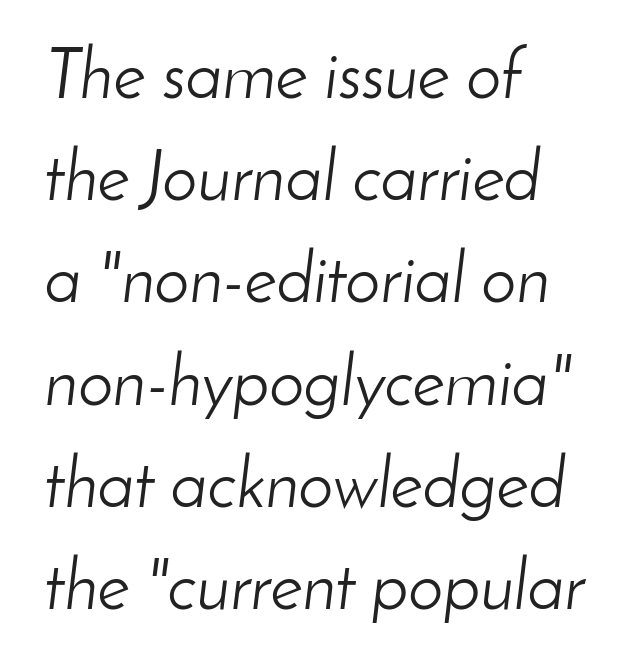
Q: Is the text bold? A: No.
Q: Is the text italic (slanted)? A: Yes, it leans right by about 8 degrees.
Q: Is the text underlined? A: No.
Q: How is the paragraph aligned? A: Left-aligned.
Q: Is the spacing between letters normal or unusually wide? A: Normal.
Q: Is the spacing between lines tight, normal or loose? A: Normal.
Q: Width (condensed, normal, or wide)? A: Normal.
Q: Stroke contrast? A: Low.
Q: x-height? A: Small.
Q: Monospaced? A: No.
